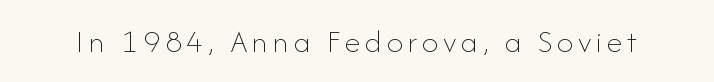
Check under the words: just untouched page. This sample has the flowing, uneven cadence of proportional lettering. You can tell it's not italic because the verticals are truly vertical. No chunkiness to these letters — they're not bold.
